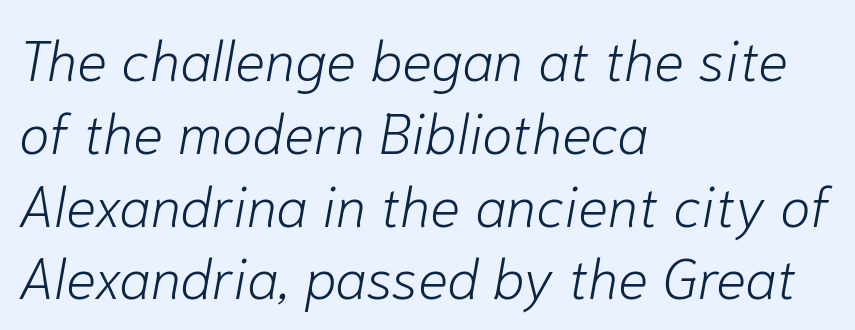
Each letter keeps its own natural width here, so spacing adapts to shape. Leading: standard. Does the copy run flush right? No — it runs flush left. Designer's note — italics engaged. No heavy texture on the line: the type isn't bold.
